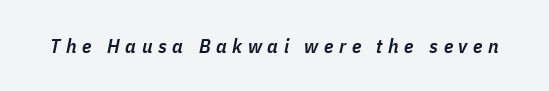
Does the weight exceed regular? Yes, but only to semibold. The font's italic variant was chosen for this text. What stands out about the letter spacing? Its width — letters are far apart. This rendering features lettering with no underline.
